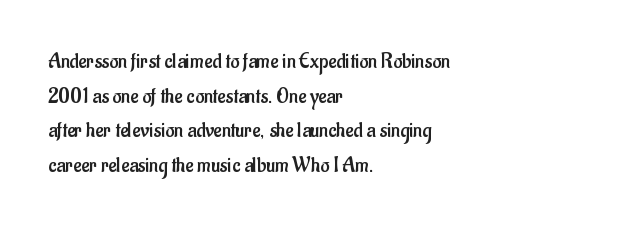
Q: Is the text bold? A: No.
Q: Is the text italic (slanted)? A: No, it is upright.
Q: Is the text underlined? A: No.
Q: How is the paragraph aligned? A: Left-aligned.
Q: Is the spacing between letters normal or unusually wide? A: Normal.
Q: Is the spacing between lines tight, normal or loose? A: Normal.
